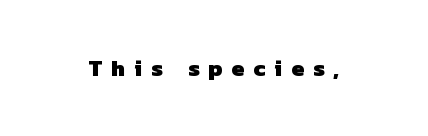
{"bold": "yes", "underline": "no", "letter_spacing": "wide", "letter_spacing_em": 0.39, "glyph_px": 23}
